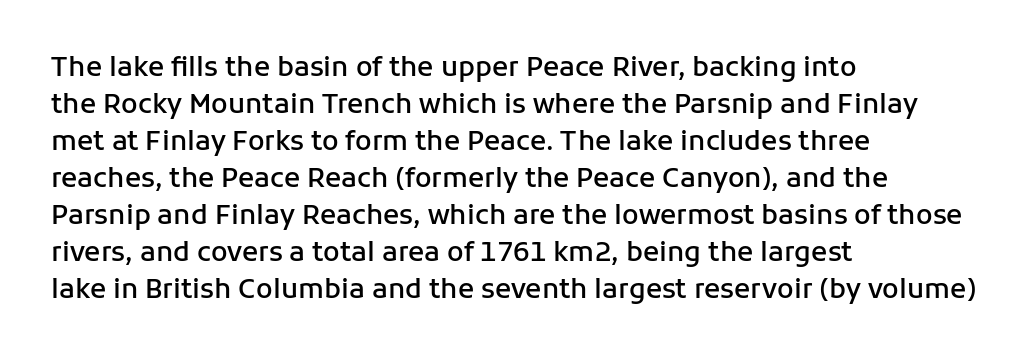
Q: Is the text bold? A: Semi-bold.
Q: Is the text italic (slanted)? A: No, it is upright.
Q: Is the text underlined? A: No.
Q: How is the paragraph aligned? A: Left-aligned.
Q: Is the spacing between letters normal or unusually wide? A: Normal.
Q: Is the spacing between lines tight, normal or loose? A: Normal.
